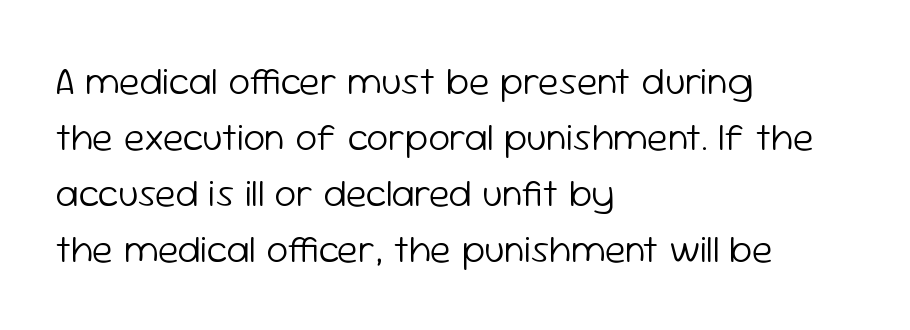
Q: Is the text bold? A: No.
Q: Is the text italic (slanted)? A: No, it is upright.
Q: Is the typeface a serif or a sans-serif typeface? A: Sans-serif.
Q: Is the text underlined? A: No.
Q: How is the paragraph aligned? A: Left-aligned.
Q: Is the spacing between letters normal or unusually wide? A: Normal.
Q: Is the spacing between lines tight, normal or loose? A: Normal.
Q: Width (condensed, normal, or wide)? A: Normal.
Q: Stroke contrast? A: Low.
Q: x-height? A: Medium.
Q: Monospaced? A: No.
